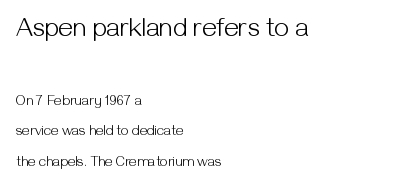
{"italic": "no", "bold": "no", "underline": "no", "align": "left", "line_spacing": "loose", "line_spacing_ratio": 2.19, "letter_spacing": "normal", "letter_spacing_em": 0.0, "larger_block": "first", "size_ratio": 1.86, "glyph_px": 26}
